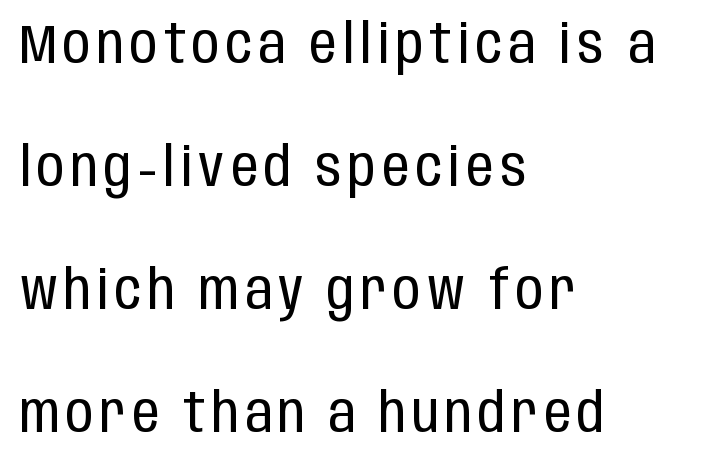
{"serif": "no", "italic": "no", "bold": "no", "weight": "regular", "width": "condensed", "stroke_contrast": "low", "x_height": "large", "monospaced": "no", "underline": "no", "align": "left", "line_spacing": "loose", "line_spacing_ratio": 2.28, "glyph_px": 54}
